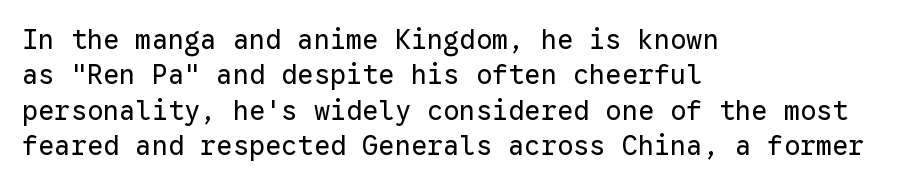
Q: Is the text bold? A: No.
Q: Is the text italic (slanted)? A: No, it is upright.
Q: Is the text underlined? A: No.
Q: How is the paragraph aligned? A: Left-aligned.
Q: Is the spacing between letters normal or unusually wide? A: Normal.
Q: Is the spacing between lines tight, normal or loose? A: Normal.
